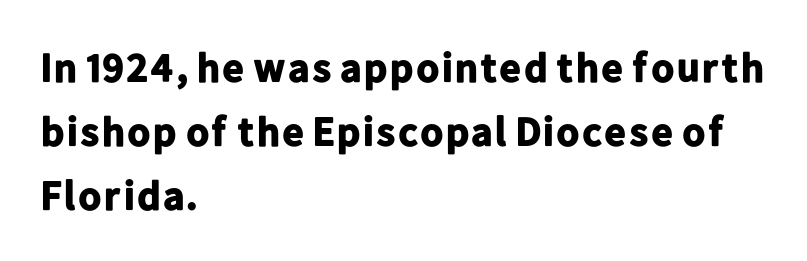
Q: Is the text bold? A: Yes.
Q: Is the text italic (slanted)? A: No, it is upright.
Q: Is the typeface a serif or a sans-serif typeface? A: Sans-serif.
Q: Is the text underlined? A: No.
Q: How is the paragraph aligned? A: Left-aligned.
Q: Is the spacing between letters normal or unusually wide? A: Normal.
Q: Is the spacing between lines tight, normal or loose? A: Normal.
Q: Width (condensed, normal, or wide)? A: Normal.
Q: Stroke contrast? A: Low.
Q: x-height? A: Medium.
Q: Monospaced? A: No.
